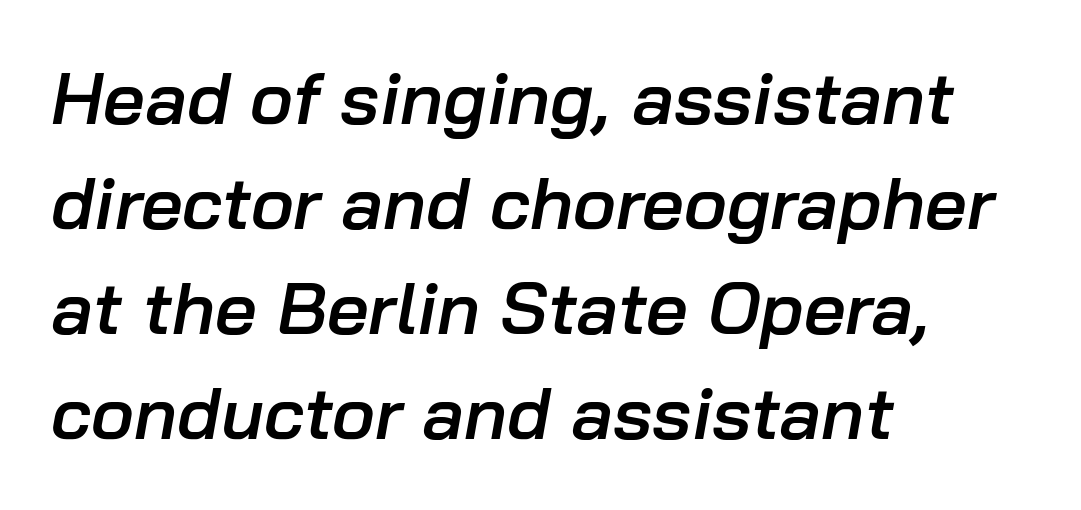
Q: Is the text bold? A: Semi-bold.
Q: Is the text italic (slanted)? A: Yes, it leans right by about 10 degrees.
Q: Is the text underlined? A: No.
Q: How is the paragraph aligned? A: Left-aligned.
Q: Is the spacing between letters normal or unusually wide? A: Normal.
Q: Is the spacing between lines tight, normal or loose? A: Normal.
Q: Width (condensed, normal, or wide)? A: Normal.
Q: Stroke contrast? A: Low.
Q: x-height? A: Medium.
Q: Monospaced? A: No.
